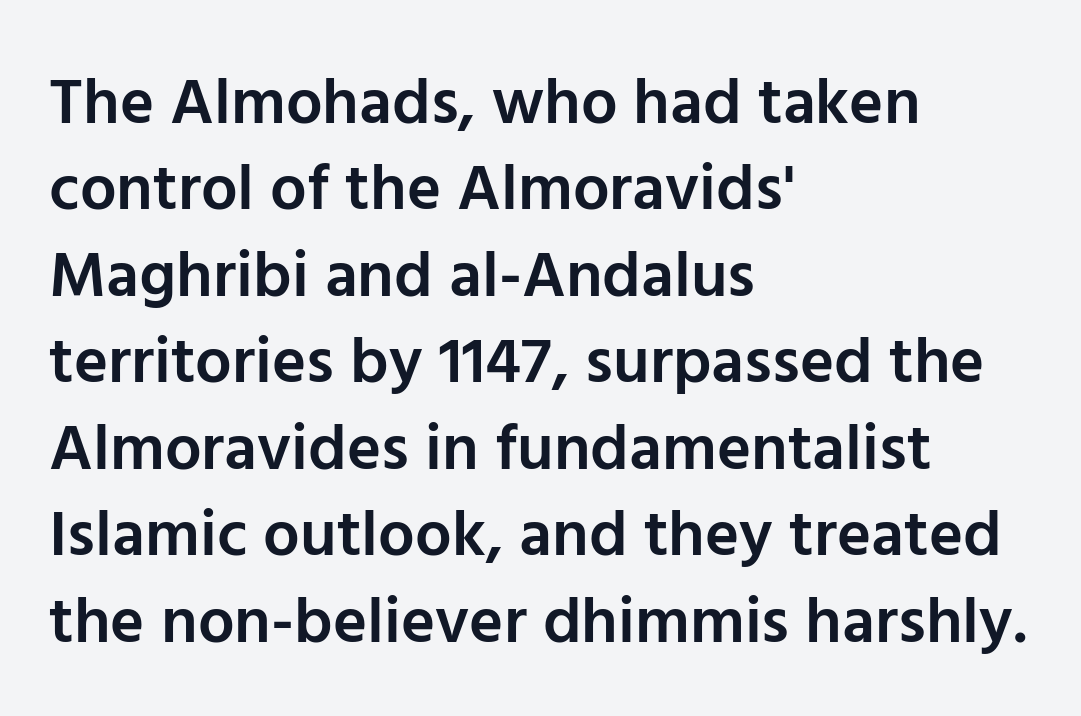
The horizontal fit of the characters is conventional and even. Here the designer chose a conventional face with non-uniform glyph widths. If you drew a ruler down the left edge, every line would touch it. Does the leading feel generous? No, just average. Observe the absence of serifs on each vertical stroke in this sample.
